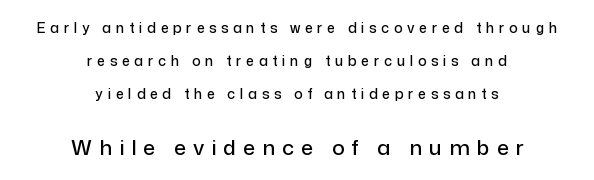
The image shows 21 px text type, upright; set centered, loose line spacing (2.34x), unusually wide letter spacing (+0.34 em), not underlined; the second (bottom) block is 1.5x larger.
